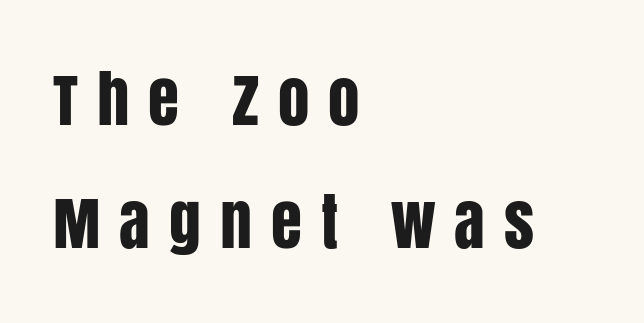
These lines are set flush left with a ragged right edge. You can tell from the bare stems that sans-serif type was used. Varying glyph widths throughout — classic text-font behaviour. The words here are not underlined. This sample trades compactness for vertical openness between lines. Vertical strokes here are truly vertical.
